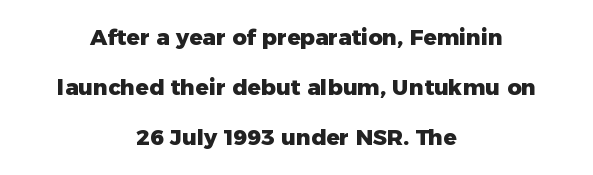
Students, observe: this is what heavily led, spacious text looks like. These lines keep a tight, regular rhythm from letter to letter. Glance below the letters and you will spot only blank space. The letters are bold, with thick, heavy strokes. The rendering positions every line midway between the sides.
